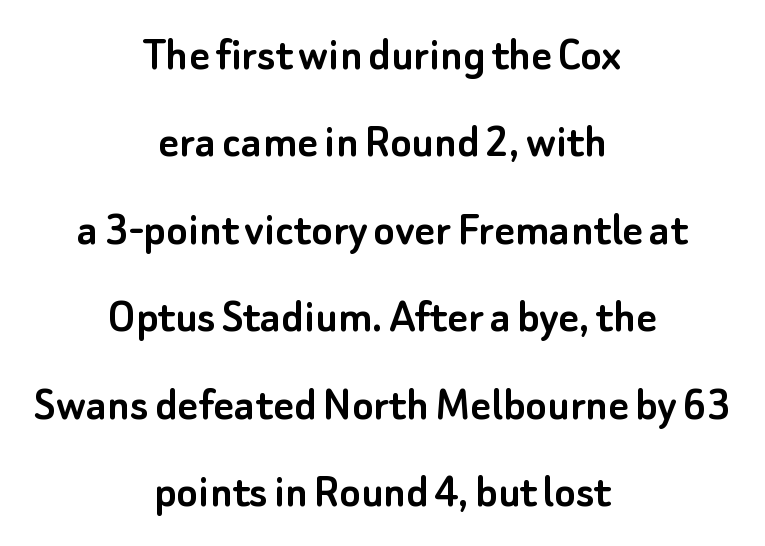
Q: Is the text italic (slanted)? A: No, it is upright.
Q: Is the typeface a serif or a sans-serif typeface? A: Sans-serif.
Q: Is the text underlined? A: No.
Q: How is the paragraph aligned? A: Centered.
Q: Is the spacing between letters normal or unusually wide? A: Normal.
Q: Width (condensed, normal, or wide)? A: Normal.
Q: Stroke contrast? A: Low.
Q: x-height? A: Small.
Q: Monospaced? A: No.
